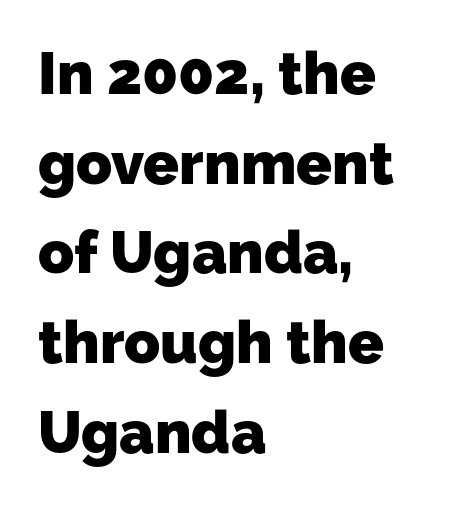
The image shows 59 px heavy sans-serif type; set left-aligned, normal line spacing (1.52x), normal letter spacing, not underlined; low stroke contrast and a medium x-height.
